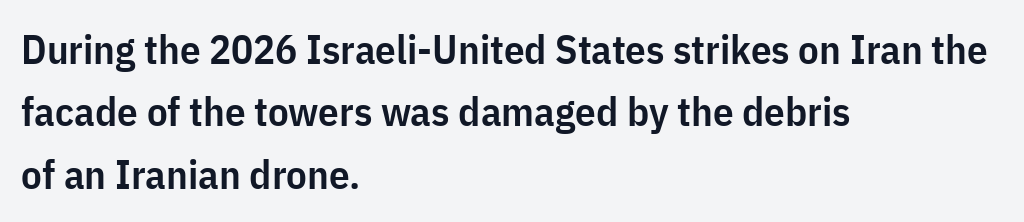
The image shows 41 px semibold, condensed sans-serif type, upright; set left-aligned, normal line spacing (1.52x), normal letter spacing, not underlined; low stroke contrast and a medium x-height.
